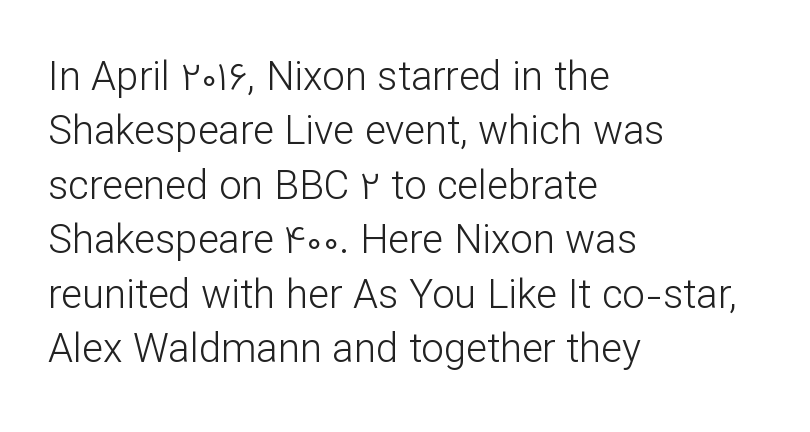
{"serif": "no", "italic": "no", "bold": "no", "weight": "light", "width": "normal", "stroke_contrast": "low", "x_height": "medium", "monospaced": "no", "underline": "no", "align": "left", "line_spacing": "normal", "line_spacing_ratio": 1.36, "letter_spacing": "normal", "letter_spacing_em": 0.0, "glyph_px": 40}
